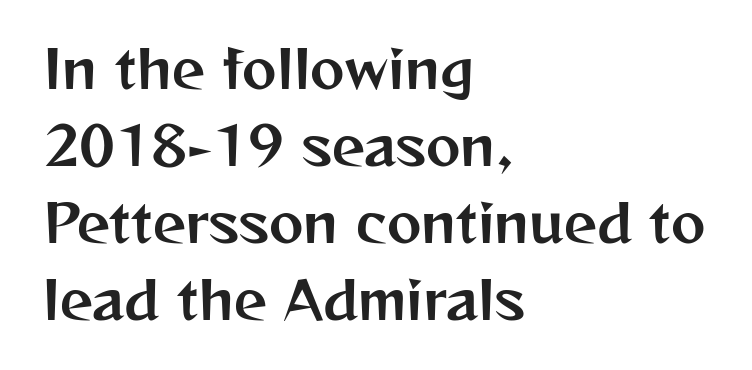
The image shows 52 px sans-serif type, upright; set left-aligned, normal line spacing (1.48x), normal letter spacing, not underlined; medium stroke contrast and a medium x-height.
